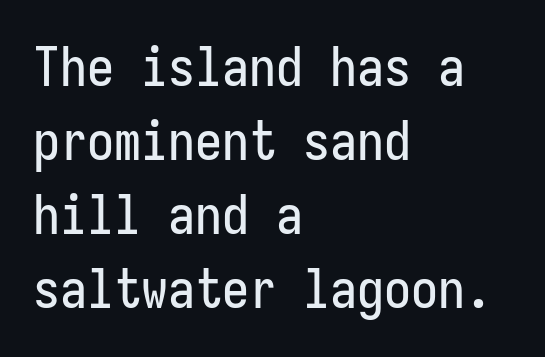
Unmarked baselines from the first word to the last. Short and long lines alike share a common starting point at left. Evenly set lines give the paragraph a standard silhouette. The tracking reads as untouched default to a designer's eye.
